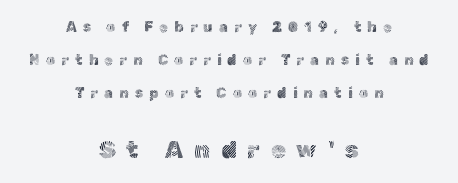
{"italic": "no", "bold": "no", "underline": "no", "align": "center", "line_spacing": "loose", "line_spacing_ratio": 2.34, "letter_spacing": "wide", "letter_spacing_em": 0.45, "larger_block": "second", "size_ratio": 1.71, "glyph_px": 24}
